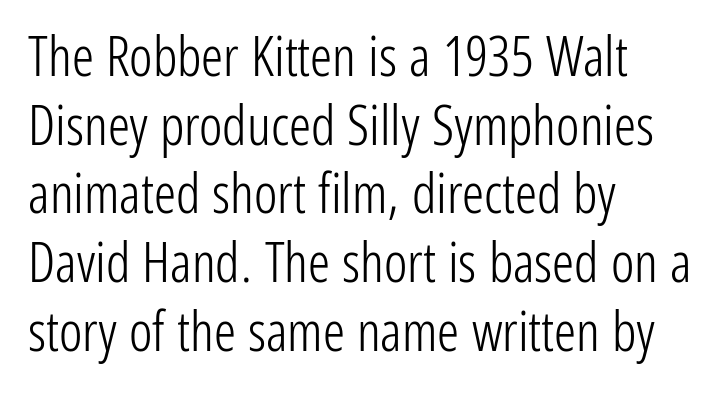
The image shows 55 px light, condensed sans-serif type, upright; set left-aligned, normal line spacing (1.25x), normal letter spacing, not underlined; low stroke contrast and a medium x-height.
